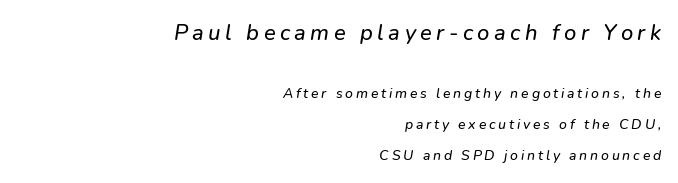
Which chunk is bigger? The first one — the top block dwarfs the bottom. You could fit nearly another row in the gap between these rows. Each row of text sits above clean, open space. A student would call this right alignment; a typographer would say flush right, rag left. A typesetter would call this heavily tracked-out type.
